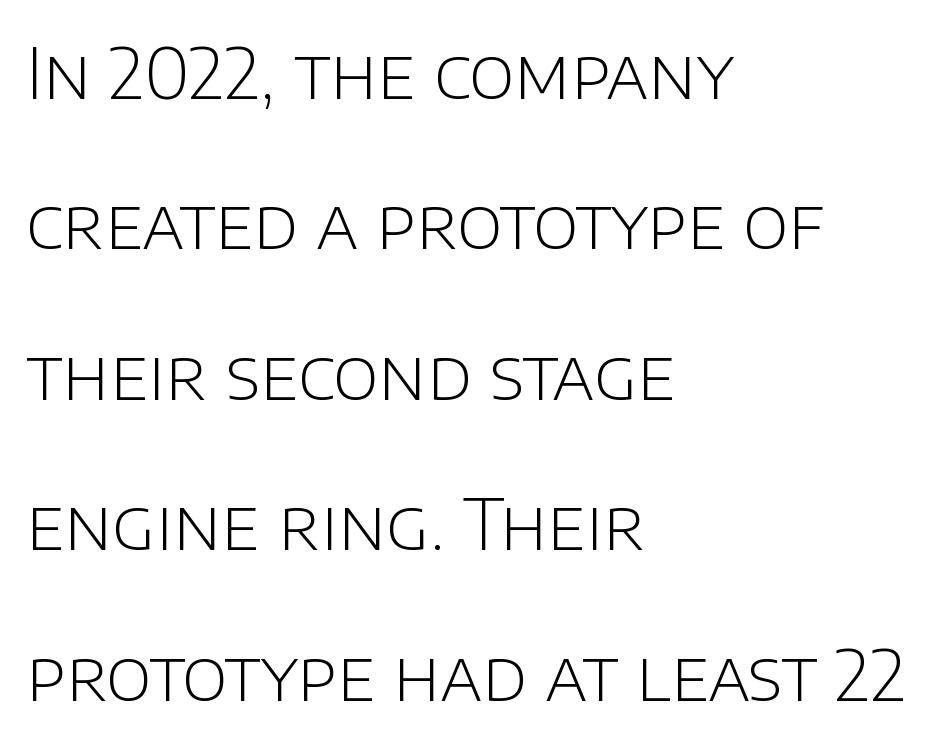
Stroke thickness stays within the range of a standard reading face or lighter. No feet cap the strokes, marking this as sans-serif type. Looks like regular typesetting: each glyph gets only the width it needs. Visually the block forms a straight wall on the left and a jagged coastline on the right. You could fit nearly another row in the gap between these rows.
